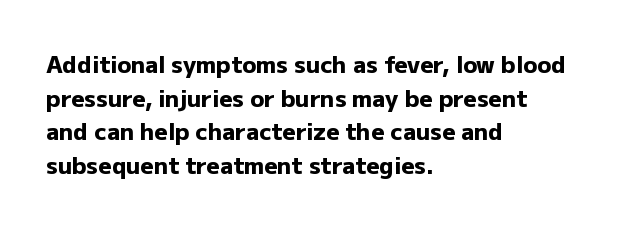
{"italic": "no", "bold": "yes", "underline": "no", "align": "left", "line_spacing": "normal", "line_spacing_ratio": 1.46, "letter_spacing": "normal", "letter_spacing_em": 0.0, "glyph_px": 23}
